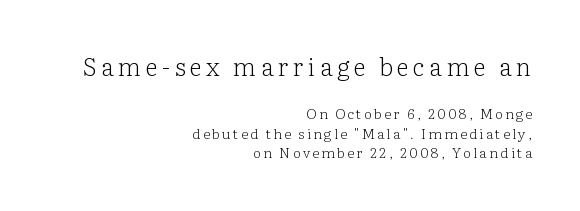
{"italic": "no", "bold": "no", "underline": "no", "align": "right", "line_spacing": "normal", "line_spacing_ratio": 1.4, "larger_block": "first", "size_ratio": 1.79, "glyph_px": 25}
